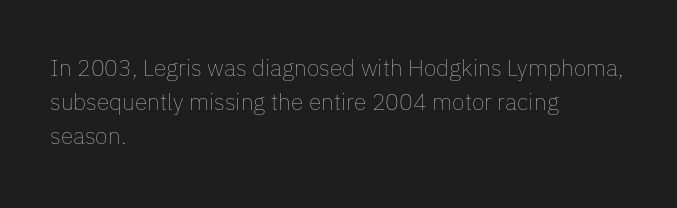
The type sits square on the baseline with zero lean. Stem width sits at or under what a default text font uses. Horizontally, the lines are justified to the leading edge only. This sample keeps an unexceptional amount of space between lines. The space beneath each line is pristine and unruled. There is no visible air inserted between adjacent glyphs.
